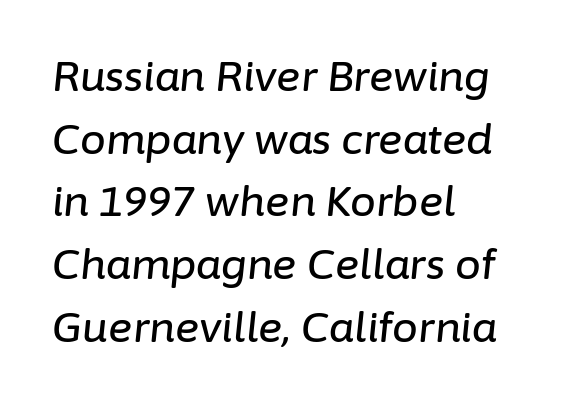
Type without underlining. This is oblique type, the kind used for emphasis or titles. No extra tracking has been applied to these lines. A typesetter would call this proportional, since set widths differ per character.
